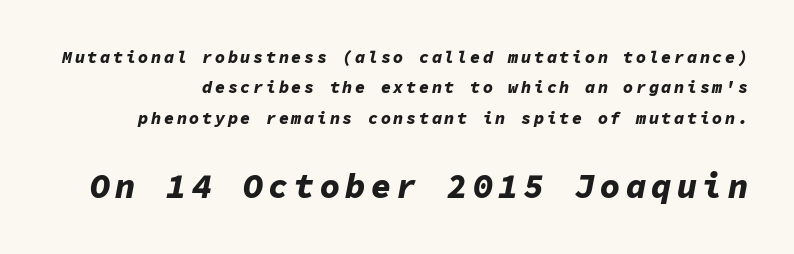
Italic: yes, the glyphs are oblique. The passage shown begins with its smaller block and ends with its larger one. A typesetter would call this monospace, since all characters share one set width. A full-strength bold gives these letters their thick strokes. Type without underlining.
